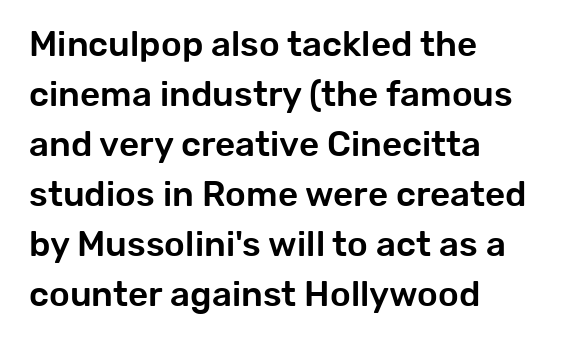
The image shows 35 px sans-serif type, upright; set left-aligned, normal line spacing (1.43x), normal letter spacing, not underlined; low stroke contrast and a medium x-height.
